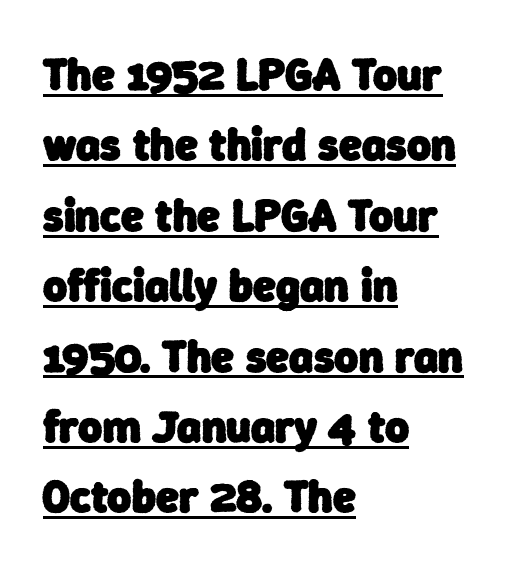
The image shows 46 px heavy sans-serif type; set left-aligned, normal line spacing (1.53x), normal letter spacing, underlined; low stroke contrast and a medium x-height.
